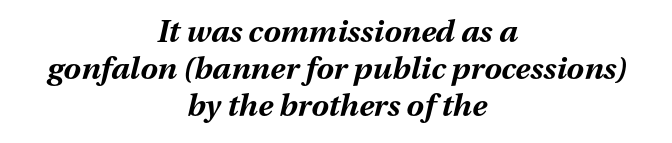
{"italic": "yes", "lean": "right", "slant_degrees": 13, "bold": "yes", "weight": "bold", "width": "normal", "stroke_contrast": "medium", "x_height": "medium", "monospaced": "no", "underline": "no", "align": "center", "line_spacing_ratio": 1.2, "letter_spacing": "normal", "letter_spacing_em": 0.0, "glyph_px": 31}
